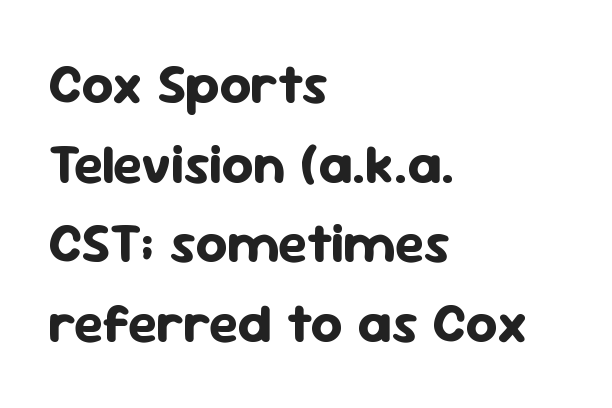
The characters look thick and weighty, a clear bold. Each letter keeps its own natural width here, so spacing adapts to shape. Style check: upright. Left-aligned paragraph, ragged on the right.
